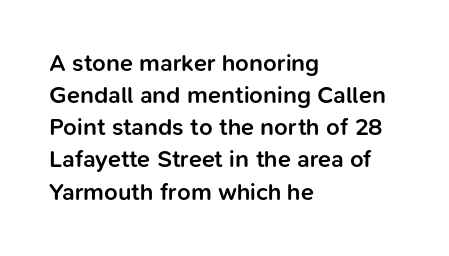
{"italic": "no", "bold": "semi", "underline": "no", "align": "left", "line_spacing": "normal", "line_spacing_ratio": 1.34, "letter_spacing": "normal", "letter_spacing_em": 0.0, "glyph_px": 24}
